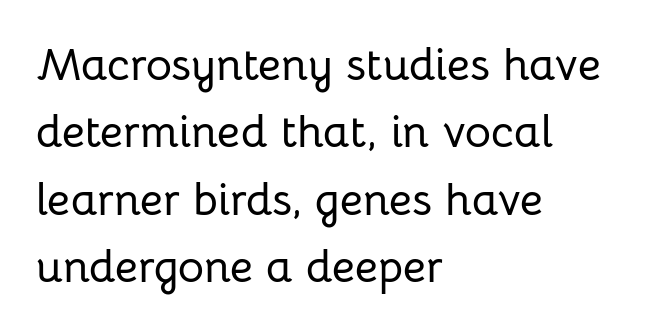
Every stem runs plumb, perpendicular to the baseline. A normal amount of white space separates one row of letters from the next. In terms of letterform style, serifs are entirely absent. Note the varied advance widths — an 'i' is clearly narrower than an 'm'.
